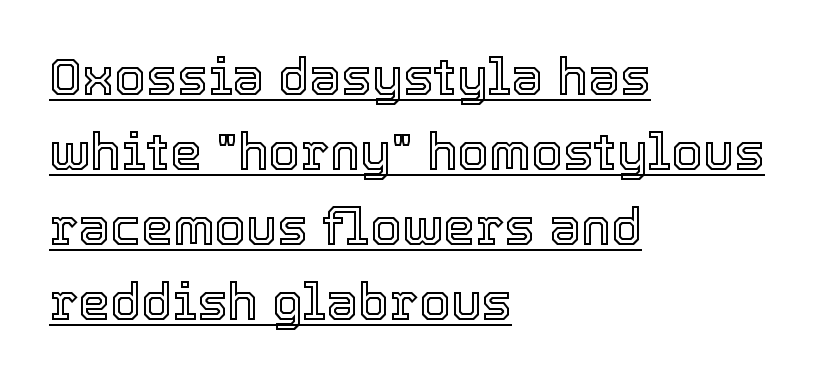
Q: Is the text italic (slanted)? A: No, it is upright.
Q: Is the text underlined? A: Yes.
Q: How is the paragraph aligned? A: Left-aligned.
Q: Is the spacing between letters normal or unusually wide? A: Normal.
Q: Is the spacing between lines tight, normal or loose? A: Normal.
Q: Width (condensed, normal, or wide)? A: Normal.
Q: x-height? A: Medium.
Q: Monospaced? A: No.
